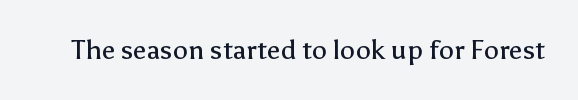
Has an underline been added? It has not. The type is set solid horizontally, with unmodified tracking. The characters are drawn with everyday or finer stroke widths. Every character sits straight up, as roman type does.
